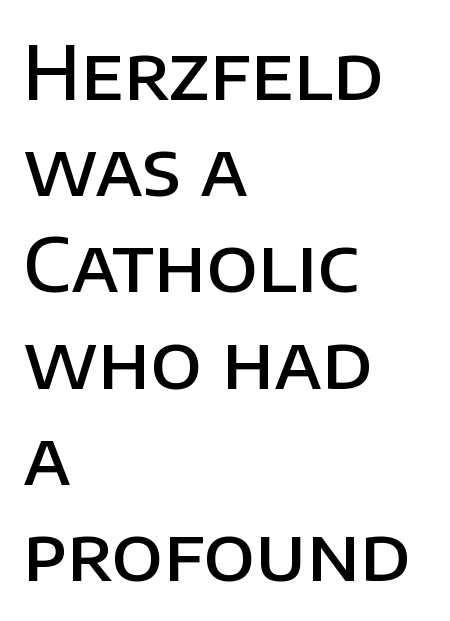
Q: Is the text bold? A: Semi-bold.
Q: Is the text italic (slanted)? A: No, it is upright.
Q: Is the typeface a serif or a sans-serif typeface? A: Sans-serif.
Q: Is the text underlined? A: No.
Q: How is the paragraph aligned? A: Left-aligned.
Q: Is the spacing between letters normal or unusually wide? A: Normal.
Q: Is the spacing between lines tight, normal or loose? A: Normal.
Q: Width (condensed, normal, or wide)? A: Normal.
Q: Stroke contrast? A: Low.
Q: x-height? A: Large.
Q: Monospaced? A: No.
